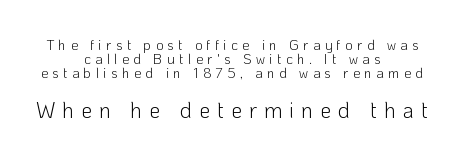
The image shows 22 px text type, upright; set centered, tight line spacing (1.0x), unusually wide letter spacing (+0.32 em), not underlined; the second (bottom) block is 1.57x larger.
